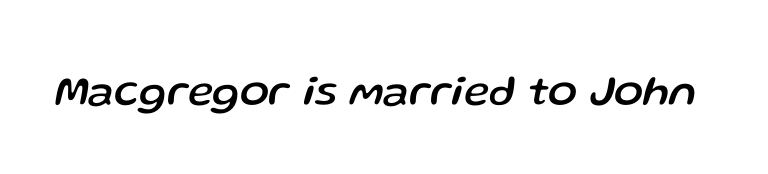
Q: Is the text italic (slanted)? A: Yes, it leans right by about 13 degrees.
Q: Is the text underlined? A: No.
Q: Is the spacing between letters normal or unusually wide? A: Normal.
Q: Width (condensed, normal, or wide)? A: Normal.
Q: Stroke contrast? A: Low.
Q: x-height? A: Medium.
Q: Monospaced? A: No.
